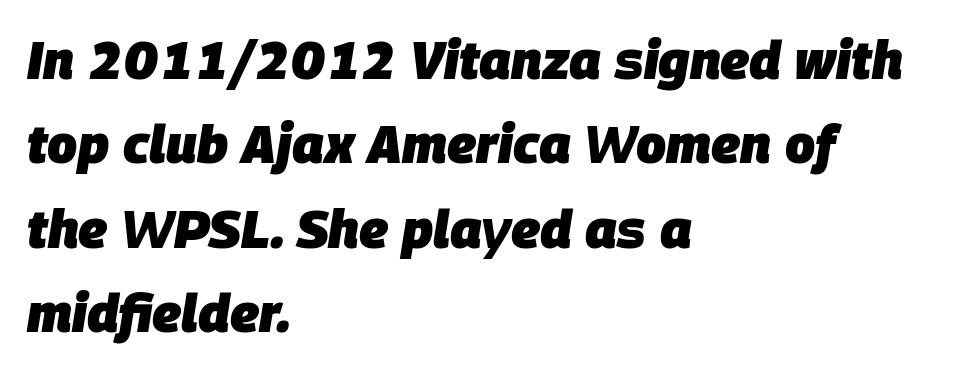
{"italic": "yes", "lean": "right", "slant_degrees": 9, "bold": "yes", "weight": "heavy", "width": "normal", "stroke_contrast": "low", "x_height": "large", "monospaced": "no", "underline": "no", "align": "left", "line_spacing": "normal", "line_spacing_ratio": 1.59, "letter_spacing": "normal", "letter_spacing_em": 0.0, "glyph_px": 53}
